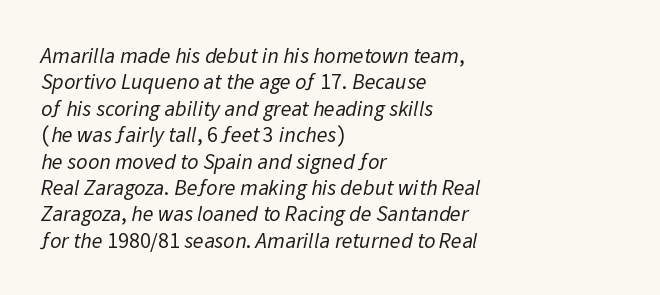
The image shows 22 px text type; set left-aligned, line spacing 1.2x, normal letter spacing, not underlined.
